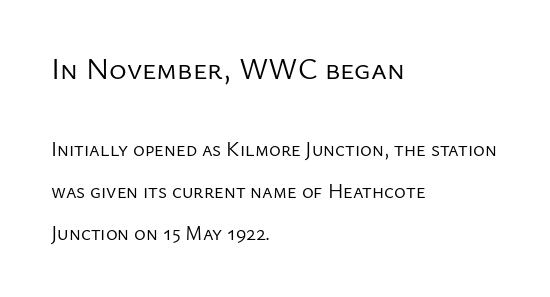
Q: Is the text bold? A: No.
Q: Is the text italic (slanted)? A: No, it is upright.
Q: Is the typeface a serif or a sans-serif typeface? A: Sans-serif.
Q: Is the text underlined? A: No.
Q: How is the paragraph aligned? A: Left-aligned.
Q: Is the spacing between letters normal or unusually wide? A: Normal.
Q: Is the spacing between lines tight, normal or loose? A: Loose.
Q: Which block of text is set in a larger size, the first (top) or the second (bottom)? A: The first (top) one.
Q: Width (condensed, normal, or wide)? A: Normal.
Q: Stroke contrast? A: Low.
Q: x-height? A: Medium.
Q: Monospaced? A: No.
